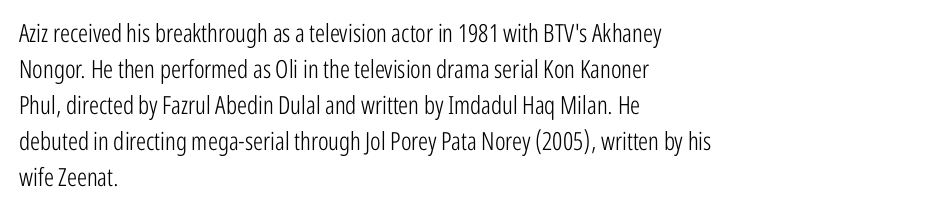
{"italic": "no", "bold": "no", "underline": "no", "align": "left", "line_spacing": "normal", "line_spacing_ratio": 1.44, "letter_spacing": "normal", "letter_spacing_em": 0.0, "glyph_px": 25}
